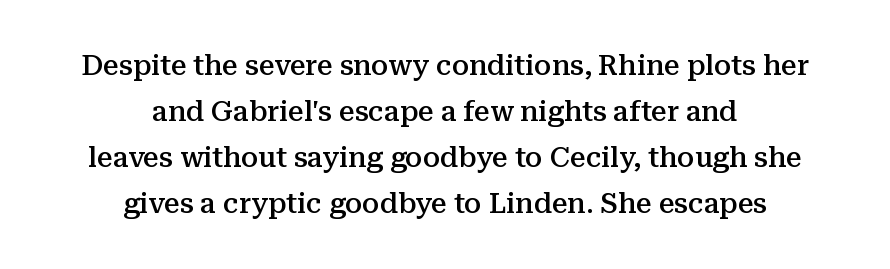
Q: Is the text bold? A: Semi-bold.
Q: Is the text italic (slanted)? A: No, it is upright.
Q: Is the typeface a serif or a sans-serif typeface? A: Serif.
Q: Is the text underlined? A: No.
Q: How is the paragraph aligned? A: Centered.
Q: Is the spacing between letters normal or unusually wide? A: Normal.
Q: Is the spacing between lines tight, normal or loose? A: Normal.
Q: Width (condensed, normal, or wide)? A: Normal.
Q: Stroke contrast? A: Medium.
Q: x-height? A: Medium.
Q: Monospaced? A: No.
